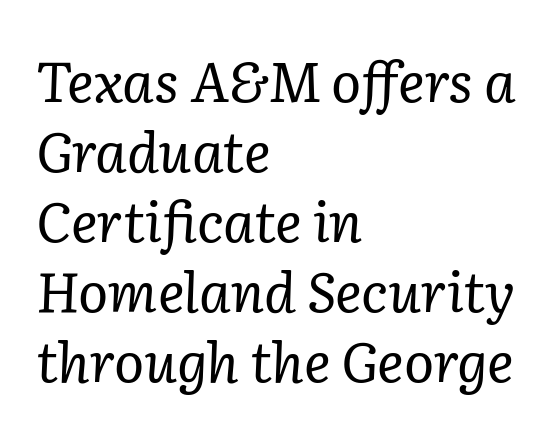
Notice how descenders clear the ascenders below comfortably — that's standard leading. You can tell from the footed stems that serif type was used. Designer's note — italics engaged. The horizontal fit of the characters is conventional and even. Alignment: flush left. Letters rest on an invisible, unmarked baseline.
